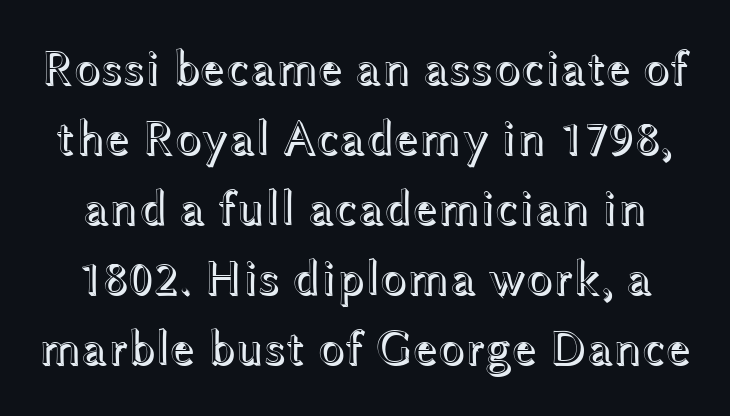
Lines of text with bare space underneath. Each letter keeps its own natural width here, so spacing adapts to shape. Rows of type keep a routine distance in the vertical direction. Characters follow at the spacing the type designer built in.
